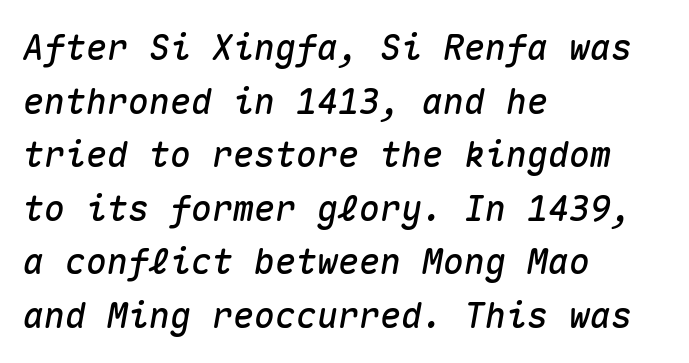
The image shows 35 px text type, italic (leaning right), monospaced; set left-aligned, normal line spacing (1.53x), normal letter spacing, not underlined; medium stroke contrast and a medium x-height.
